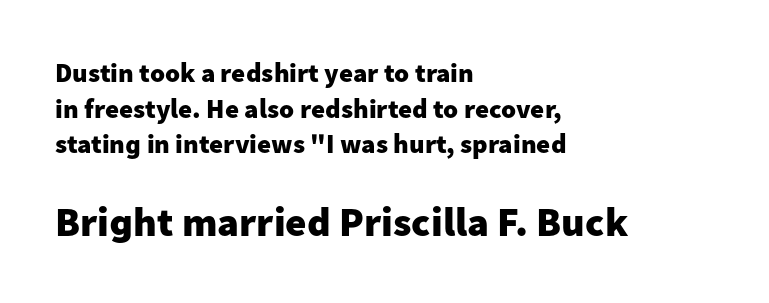
The image shows 41 px heavy sans-serif type, upright; set left-aligned, normal line spacing (1.32x), normal letter spacing, not underlined; the second (bottom) block is 1.52x larger; low stroke contrast and a medium x-height.
